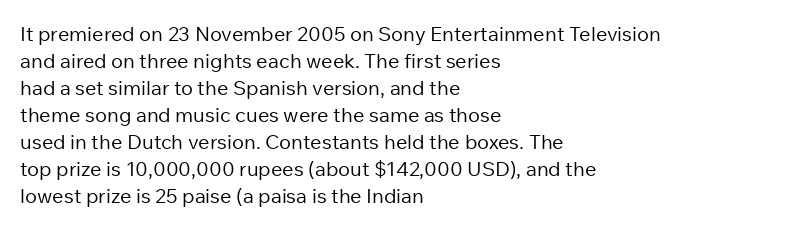
The image shows 20 px text type, upright; set left-aligned, normal line spacing (1.35x), normal letter spacing, not underlined.
